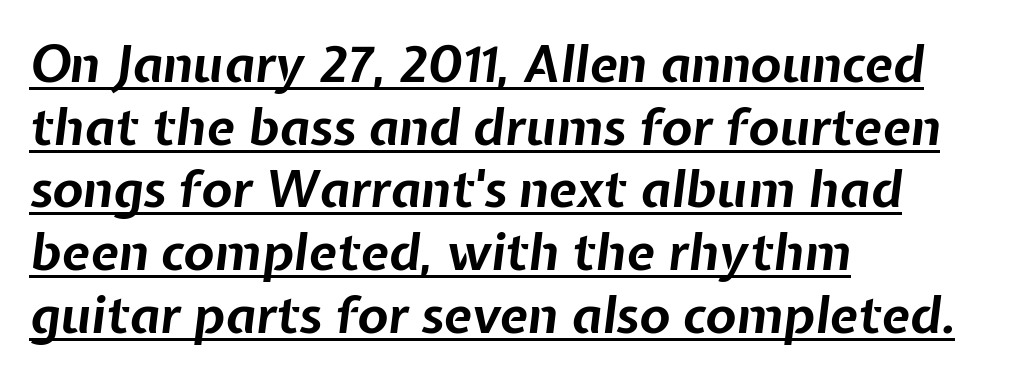
{"italic": "yes", "lean": "right", "slant_degrees": 7, "bold": "yes", "weight": "bold", "width": "normal", "stroke_contrast": "low", "x_height": "medium", "monospaced": "no", "underline": "yes", "align": "left", "line_spacing_ratio": 1.23, "letter_spacing": "normal", "letter_spacing_em": 0.0, "glyph_px": 51}
